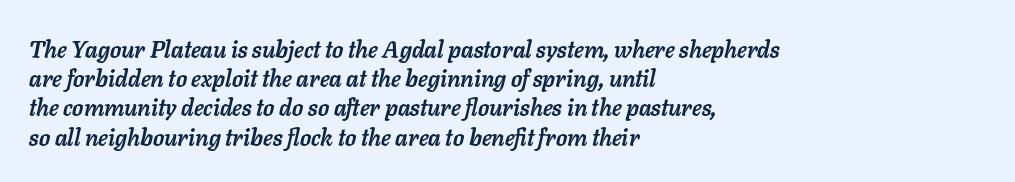
Spacing between characters is what you'd get straight out of the box. Normally led — the rows are evenly, conventionally spaced. Does the copy run flush right? No — it runs flush left. The typesetting leans heavy: a genuine bold. The foot of each line stays bare and open. The passage shown leans; its letterforms are oblique.
